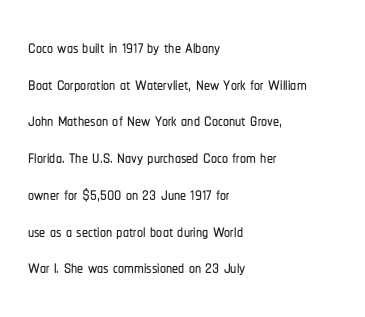
Q: Is the text italic (slanted)? A: No, it is upright.
Q: Is the text underlined? A: No.
Q: How is the paragraph aligned? A: Left-aligned.
Q: Is the spacing between letters normal or unusually wide? A: Normal.
Q: Is the spacing between lines tight, normal or loose? A: Normal.
